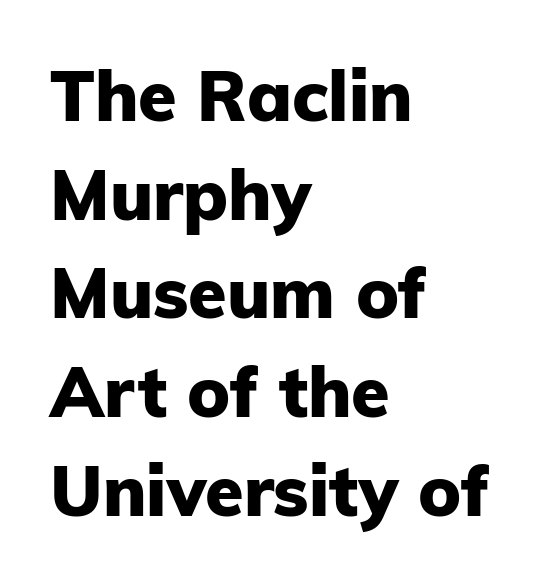
{"serif": "no", "italic": "no", "bold": "yes", "weight": "heavy", "width": "normal", "stroke_contrast": "low", "x_height": "medium", "monospaced": "no", "underline": "no", "align": "left", "line_spacing": "normal", "line_spacing_ratio": 1.41, "letter_spacing": "normal", "letter_spacing_em": 0.0, "glyph_px": 70}
